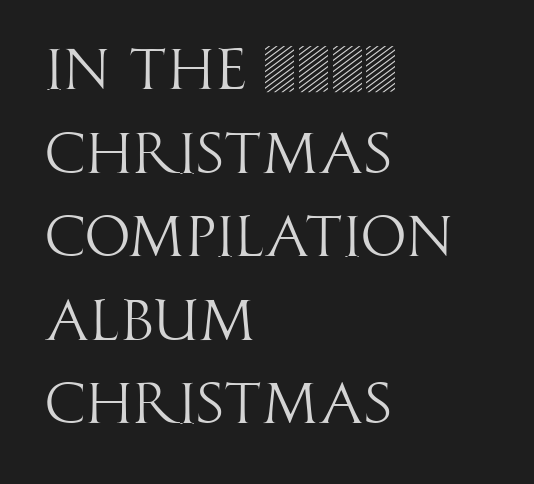
{"serif": "no", "italic": "no", "bold": "no", "weight": "light", "width": "condensed", "stroke_contrast": "high", "x_height": "large", "monospaced": "no", "underline": "no", "align": "left", "line_spacing": "normal", "line_spacing_ratio": 1.44, "letter_spacing": "normal", "letter_spacing_em": 0.0, "glyph_px": 58}
